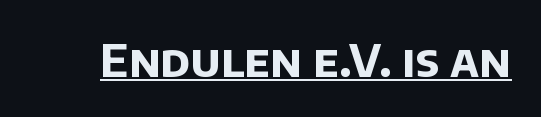
Q: Is the text bold? A: Yes.
Q: Is the typeface a serif or a sans-serif typeface? A: Sans-serif.
Q: Is the text underlined? A: Yes.
Q: Is the spacing between letters normal or unusually wide? A: Normal.
Q: Width (condensed, normal, or wide)? A: Normal.
Q: Stroke contrast? A: Low.
Q: x-height? A: Large.
Q: Monospaced? A: No.
